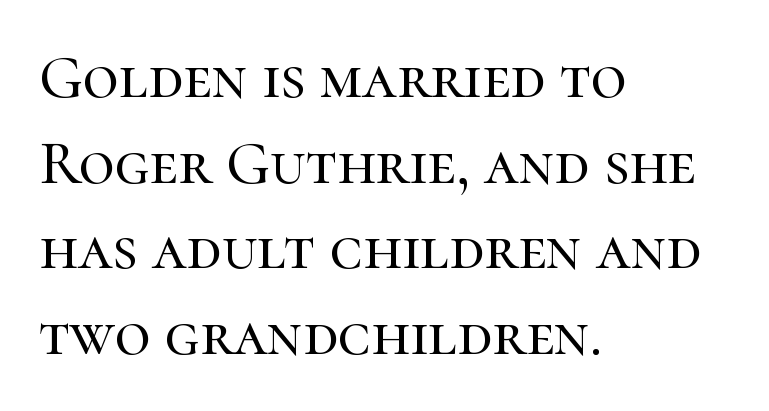
{"serif": "yes", "italic": "no", "width": "normal", "stroke_contrast": "high", "x_height": "medium", "monospaced": "no", "underline": "no", "align": "left", "line_spacing": "normal", "line_spacing_ratio": 1.38, "letter_spacing": "normal", "letter_spacing_em": 0.0, "glyph_px": 62}
